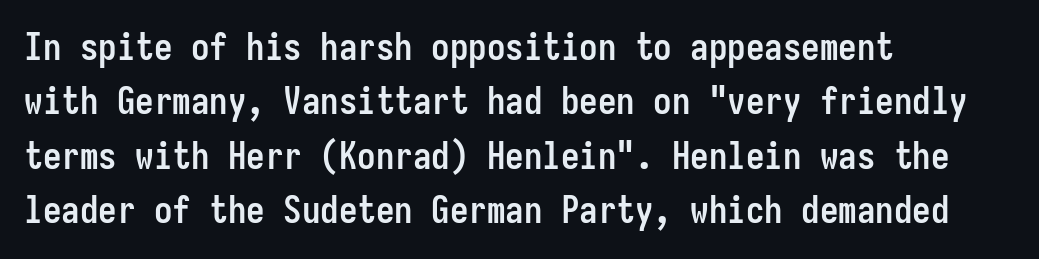
The image shows 37 px semibold, condensed sans-serif type, upright, monospaced; set left-aligned, normal line spacing (1.47x), normal letter spacing, not underlined; low stroke contrast and a medium x-height.
